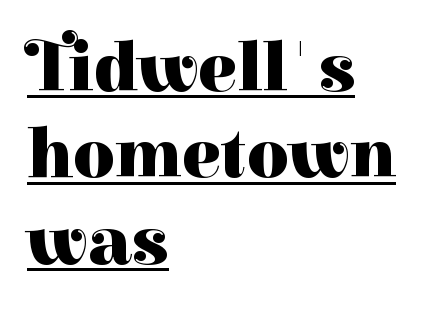
The image shows 72 px heavy serif type, upright; set left-aligned, line spacing 1.2x, normal letter spacing, underlined; high stroke contrast and a medium x-height.
